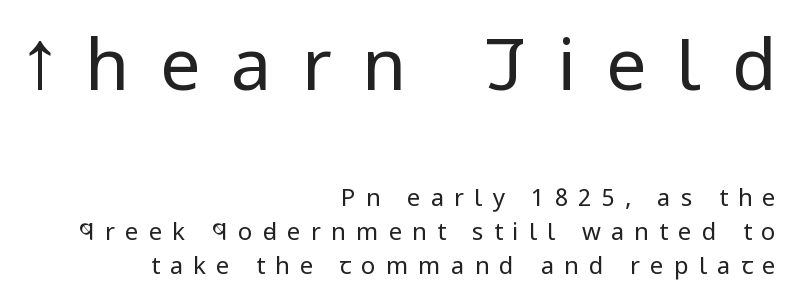
Q: Is the text bold? A: No.
Q: Is the text italic (slanted)? A: No, it is upright.
Q: Is the typeface a serif or a sans-serif typeface? A: Sans-serif.
Q: Is the text underlined? A: No.
Q: How is the paragraph aligned? A: Right-aligned.
Q: Is the spacing between letters normal or unusually wide? A: Unusually wide.
Q: Is the spacing between lines tight, normal or loose? A: Normal.
Q: Which block of text is set in a larger size, the first (top) or the second (bottom)? A: The first (top) one.
Q: Width (condensed, normal, or wide)? A: Condensed.
Q: Stroke contrast? A: Low.
Q: x-height? A: Large.
Q: Monospaced? A: No.
